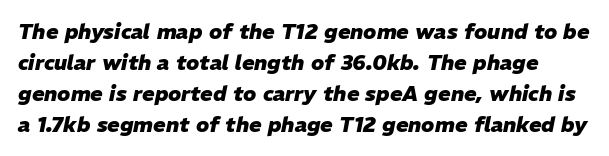
The image shows 21 px bold type, italic (leaning right); set normal line spacing (1.47x), normal letter spacing, not underlined.
